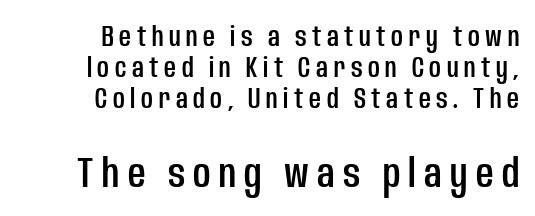
Q: Is the text italic (slanted)? A: No, it is upright.
Q: Is the typeface a serif or a sans-serif typeface? A: Sans-serif.
Q: Is the text underlined? A: No.
Q: How is the paragraph aligned? A: Right-aligned.
Q: Is the spacing between lines tight, normal or loose? A: Tight.
Q: Which block of text is set in a larger size, the first (top) or the second (bottom)? A: The second (bottom) one.
Q: Width (condensed, normal, or wide)? A: Condensed.
Q: Stroke contrast? A: Low.
Q: x-height? A: Large.
Q: Monospaced? A: No.
